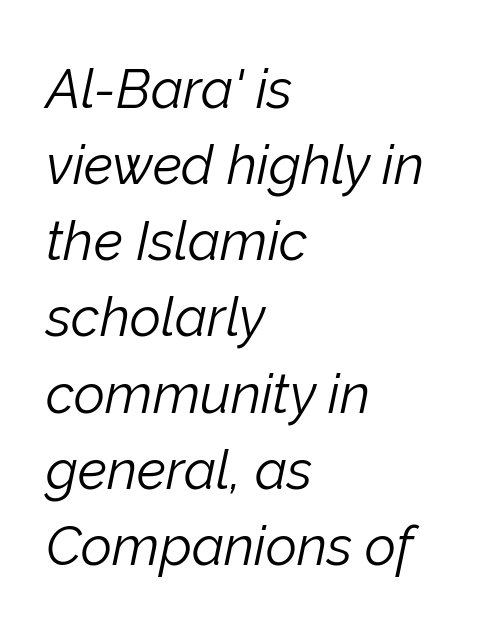
Q: Is the text bold? A: No.
Q: Is the text italic (slanted)? A: Yes, it leans right by about 12 degrees.
Q: Is the text underlined? A: No.
Q: How is the paragraph aligned? A: Left-aligned.
Q: Is the spacing between letters normal or unusually wide? A: Normal.
Q: Is the spacing between lines tight, normal or loose? A: Normal.
Q: Width (condensed, normal, or wide)? A: Normal.
Q: Stroke contrast? A: Low.
Q: x-height? A: Medium.
Q: Monospaced? A: No.
